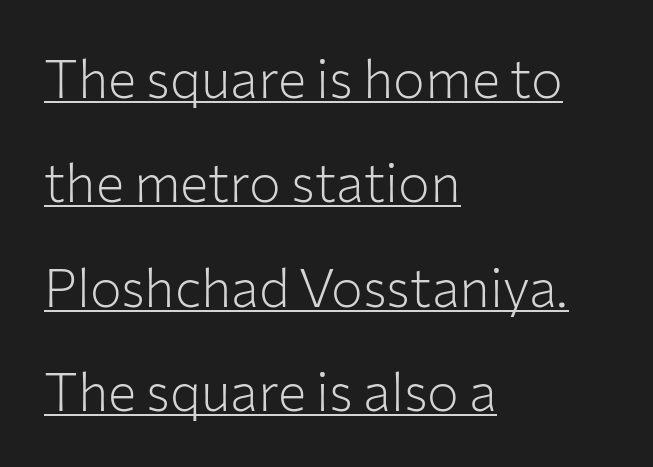
Each letter keeps its own natural width here, so spacing adapts to shape. To sum up the face: it is a sans, with no serifs. Underline: present. These lines keep a tight, regular rhythm from letter to letter. Left-aligned paragraph, ragged on the right. These lines stand farther apart than default settings would place them.
